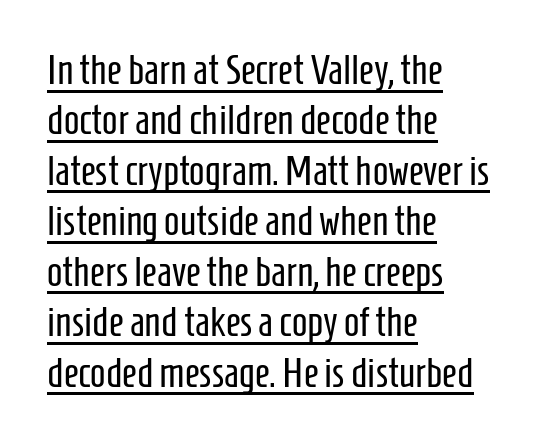
{"serif": "no", "italic": "no", "bold": "no", "weight": "regular", "width": "condensed", "stroke_contrast": "low", "x_height": "medium", "monospaced": "no", "underline": "yes", "align": "left", "line_spacing_ratio": 1.23, "letter_spacing": "normal", "letter_spacing_em": 0.0, "glyph_px": 41}
